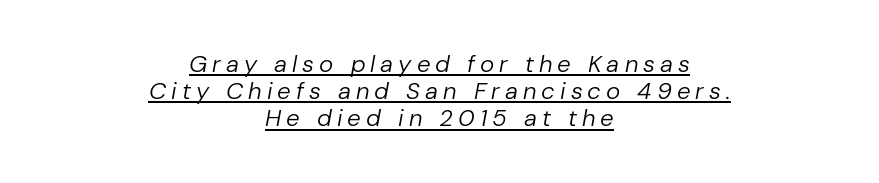
{"italic": "yes", "lean": "right", "slant_degrees": 10, "bold": "no", "underline": "yes", "align": "center", "line_spacing": "tight", "line_spacing_ratio": 1.13, "letter_spacing": "wide", "letter_spacing_em": 0.21, "glyph_px": 24}
